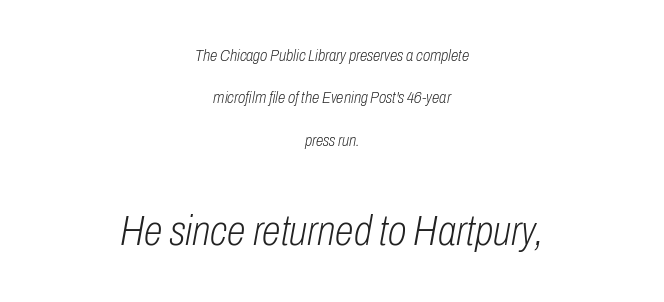
{"italic": "yes", "lean": "right", "slant_degrees": 10, "bold": "no", "weight": "light", "width": "condensed", "stroke_contrast": "low", "x_height": "medium", "monospaced": "no", "underline": "no", "align": "center", "line_spacing": "loose", "line_spacing_ratio": 2.49, "letter_spacing": "normal", "letter_spacing_em": 0.0, "larger_block": "second", "size_ratio": 2.53, "glyph_px": 43}
